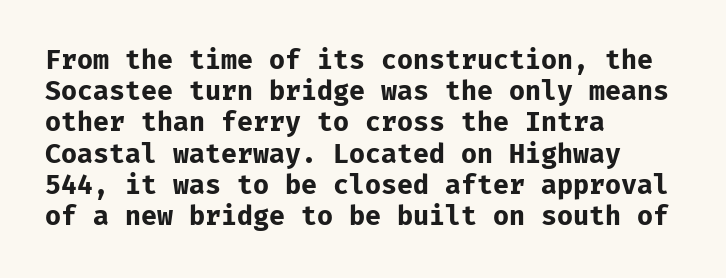
Q: Is the text bold? A: Yes.
Q: Is the text italic (slanted)? A: No, it is upright.
Q: Is the text underlined? A: No.
Q: How is the paragraph aligned? A: Left-aligned.
Q: Is the spacing between letters normal or unusually wide? A: Normal.
